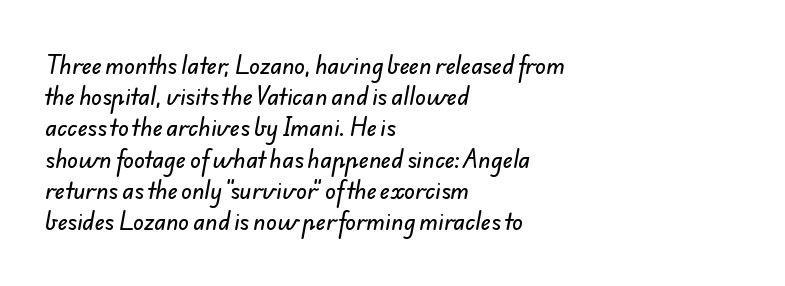
{"underline": "no", "align": "left", "line_spacing": "normal", "line_spacing_ratio": 1.42, "letter_spacing": "normal", "letter_spacing_em": 0.0, "glyph_px": 22}
